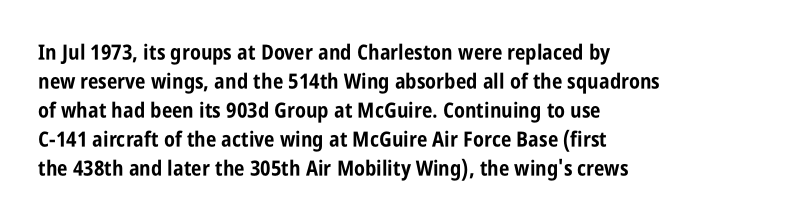
Q: Is the text bold? A: Yes.
Q: Is the text italic (slanted)? A: No, it is upright.
Q: Is the text underlined? A: No.
Q: How is the paragraph aligned? A: Left-aligned.
Q: Is the spacing between letters normal or unusually wide? A: Normal.
Q: Is the spacing between lines tight, normal or loose? A: Normal.
